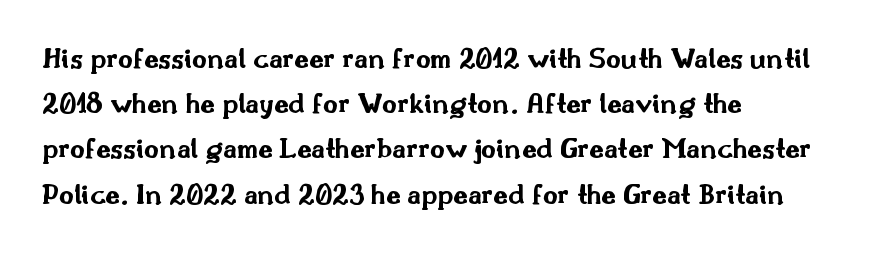
Q: Is the text bold? A: Yes.
Q: Is the text italic (slanted)? A: No, it is upright.
Q: Is the typeface a serif or a sans-serif typeface? A: Sans-serif.
Q: Is the text underlined? A: No.
Q: How is the paragraph aligned? A: Left-aligned.
Q: Is the spacing between letters normal or unusually wide? A: Normal.
Q: Is the spacing between lines tight, normal or loose? A: Normal.
Q: Width (condensed, normal, or wide)? A: Wide.
Q: Stroke contrast? A: Medium.
Q: x-height? A: Small.
Q: Monospaced? A: No.
